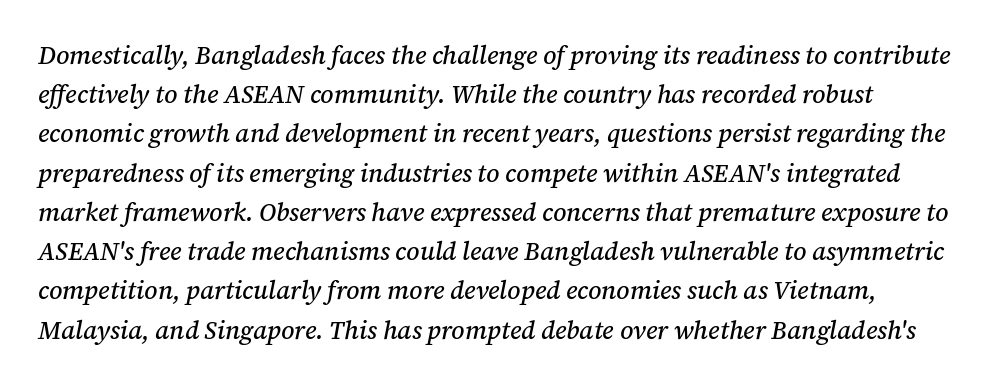
Each line starts at the same left margin while the right side varies. Letters rest on an invisible, unmarked baseline. Rows of type keep a routine distance in the vertical direction. This is oblique type, the kind used for emphasis or titles. No extra tracking has been applied to these lines.
